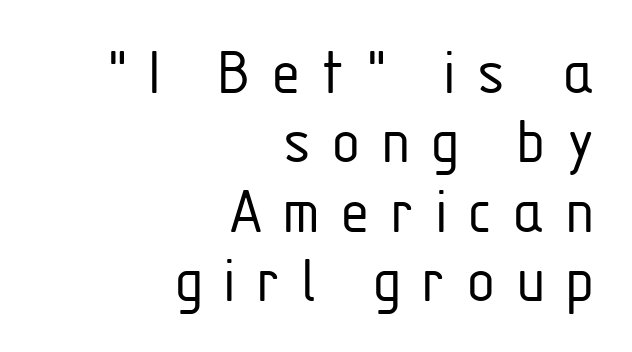
Q: Is the text bold? A: No.
Q: Is the text italic (slanted)? A: No, it is upright.
Q: Is the typeface a serif or a sans-serif typeface? A: Sans-serif.
Q: Is the text underlined? A: No.
Q: How is the paragraph aligned? A: Right-aligned.
Q: Is the spacing between letters normal or unusually wide? A: Unusually wide.
Q: Is the spacing between lines tight, normal or loose? A: Tight.
Q: Width (condensed, normal, or wide)? A: Condensed.
Q: Stroke contrast? A: Low.
Q: x-height? A: Medium.
Q: Monospaced? A: No.
